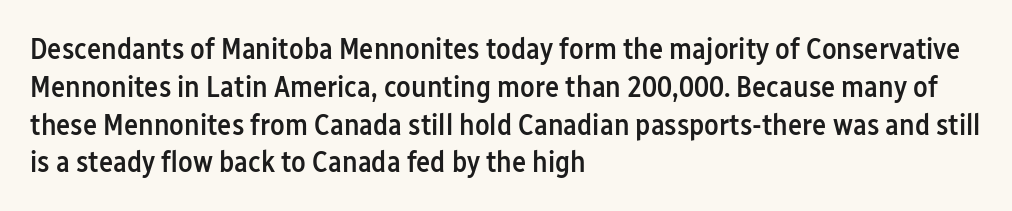
Q: Is the text bold? A: Semi-bold.
Q: Is the text italic (slanted)? A: No, it is upright.
Q: Is the typeface a serif or a sans-serif typeface? A: Sans-serif.
Q: Is the text underlined? A: No.
Q: How is the paragraph aligned? A: Left-aligned.
Q: Is the spacing between letters normal or unusually wide? A: Normal.
Q: Is the spacing between lines tight, normal or loose? A: Normal.
Q: Width (condensed, normal, or wide)? A: Condensed.
Q: Stroke contrast? A: Low.
Q: x-height? A: Medium.
Q: Monospaced? A: No.
